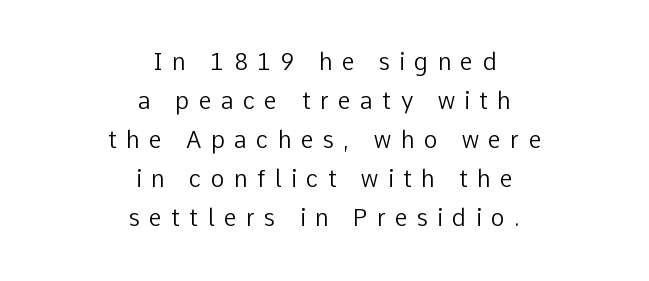
Q: Is the text bold? A: No.
Q: Is the text italic (slanted)? A: No, it is upright.
Q: Is the text underlined? A: No.
Q: How is the paragraph aligned? A: Centered.
Q: Is the spacing between letters normal or unusually wide? A: Unusually wide.
Q: Is the spacing between lines tight, normal or loose? A: Normal.
